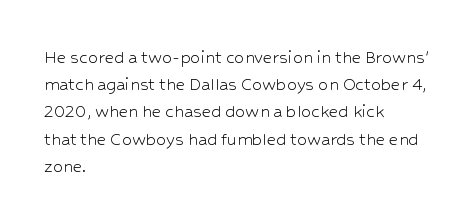
The image shows 20 px text type, upright; set left-aligned, normal line spacing (1.36x), normal letter spacing, not underlined.
